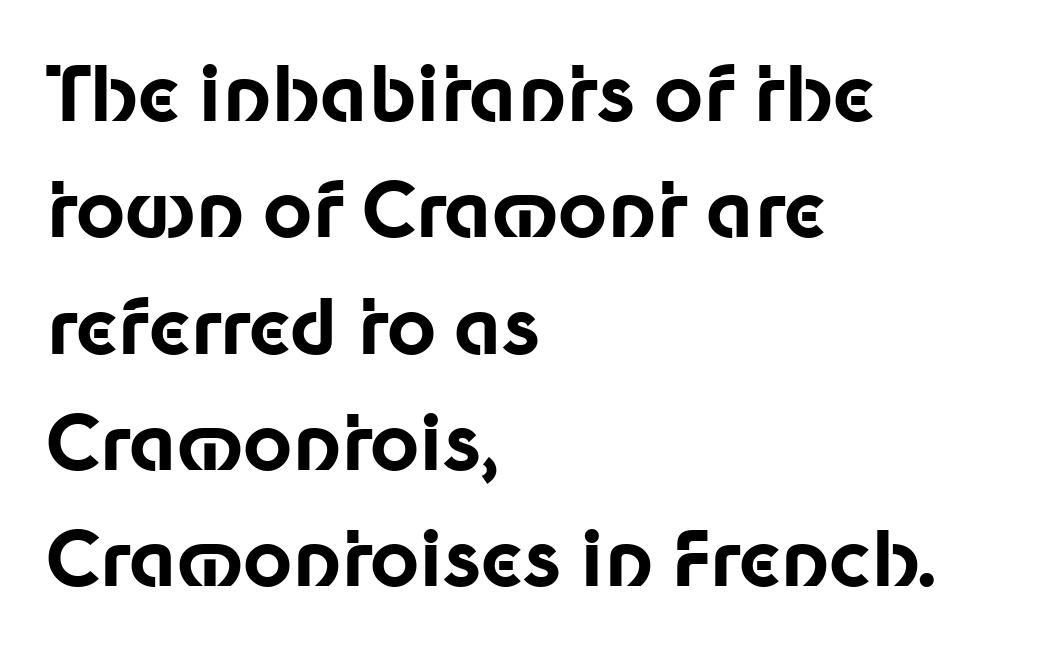
Heavy, bold letterforms. The type family on display is of the sans-serif kind. Quick note: interline space is typical. Visually the block forms a straight wall on the left and a jagged coastline on the right. Short note: letters normally spaced.
